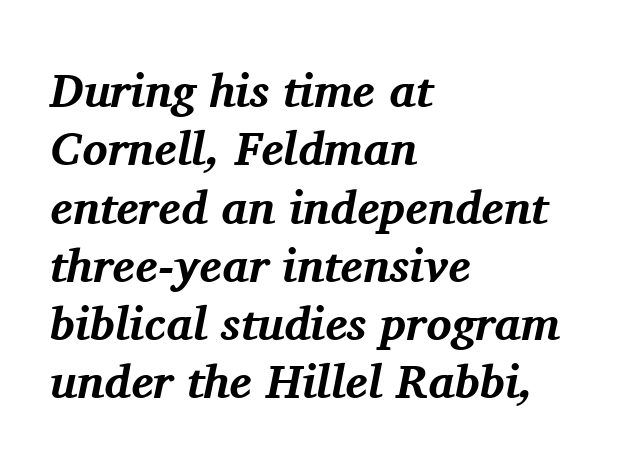
Q: Is the text bold? A: Yes.
Q: Is the text italic (slanted)? A: Yes, it leans right by about 11 degrees.
Q: Is the typeface a serif or a sans-serif typeface? A: Serif.
Q: Is the text underlined? A: No.
Q: How is the paragraph aligned? A: Left-aligned.
Q: Is the spacing between letters normal or unusually wide? A: Normal.
Q: Width (condensed, normal, or wide)? A: Normal.
Q: Stroke contrast? A: Medium.
Q: x-height? A: Medium.
Q: Monospaced? A: No.
